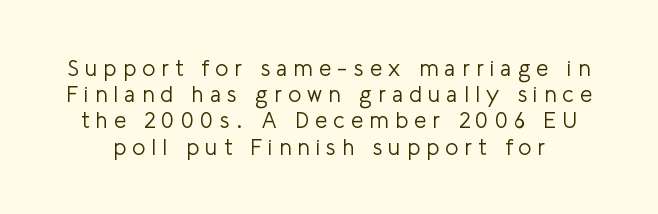
The image shows 22 px text type, upright; set line spacing 1.19x, unusually wide letter spacing (+0.28 em), not underlined.
